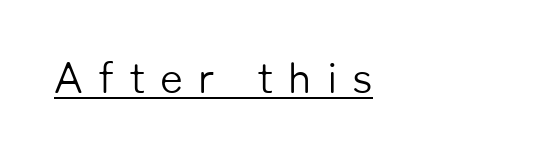
Every word sits above its own underline. Does extra space separate the letters? Yes, quite a lot of it. The typeface chosen for these lines omits serifs. Is the type heavy? It reads as light-to-regular instead. Proportional: the letters do not fall into vertical columns. Every stem runs plumb, perpendicular to the baseline.
